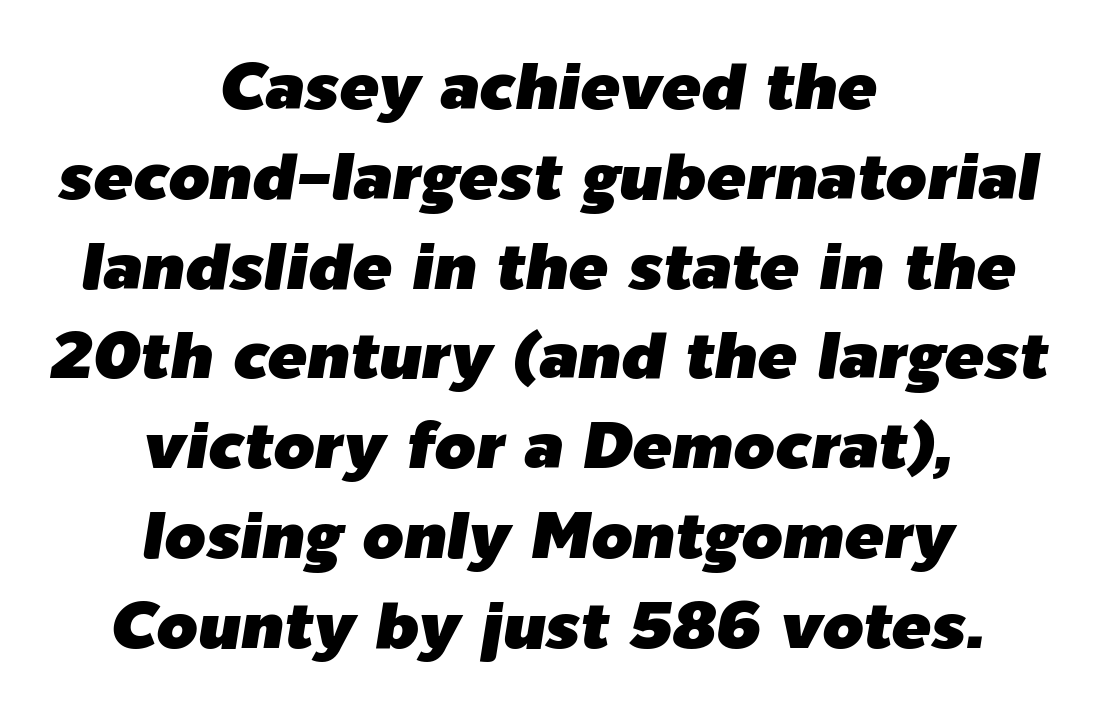
Q: Is the text italic (slanted)? A: Yes, it leans right by about 9 degrees.
Q: Is the text underlined? A: No.
Q: How is the paragraph aligned? A: Centered.
Q: Is the spacing between letters normal or unusually wide? A: Normal.
Q: Is the spacing between lines tight, normal or loose? A: Normal.
Q: Width (condensed, normal, or wide)? A: Normal.
Q: Stroke contrast? A: Low.
Q: x-height? A: Medium.
Q: Monospaced? A: No.
